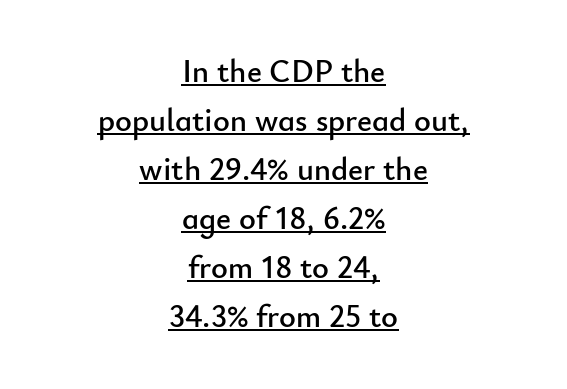
{"serif": "no", "italic": "no", "width": "normal", "stroke_contrast": "low", "x_height": "small", "monospaced": "no", "underline": "yes", "align": "center", "line_spacing": "normal", "line_spacing_ratio": 1.53, "letter_spacing": "normal", "letter_spacing_em": 0.0, "glyph_px": 32}
